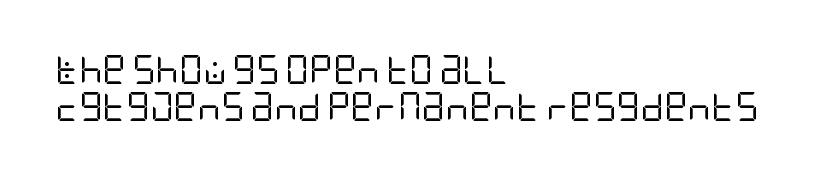
The image shows 29 px regular-weight, condensed sans-serif type, upright; set left-aligned, normal line spacing (1.26x), normal letter spacing, not underlined; low stroke contrast and a large x-height.
